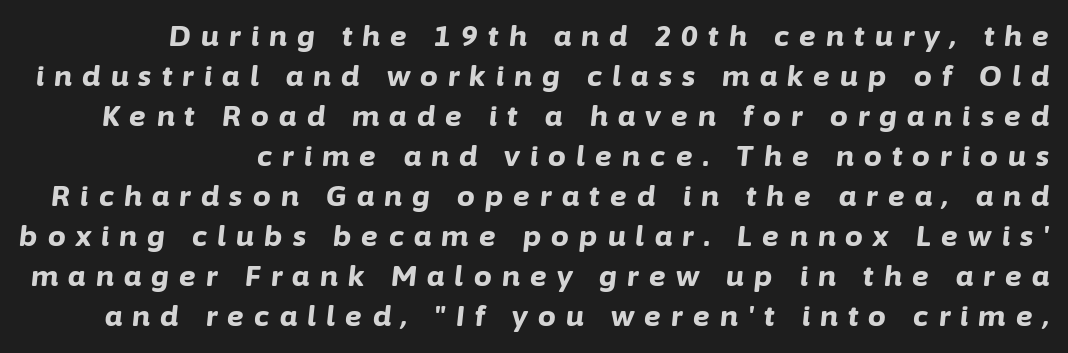
The image shows 28 px bold type, italic (leaning right); set normal line spacing (1.43x), unusually wide letter spacing (+0.37 em), not underlined; low stroke contrast and a medium x-height.
